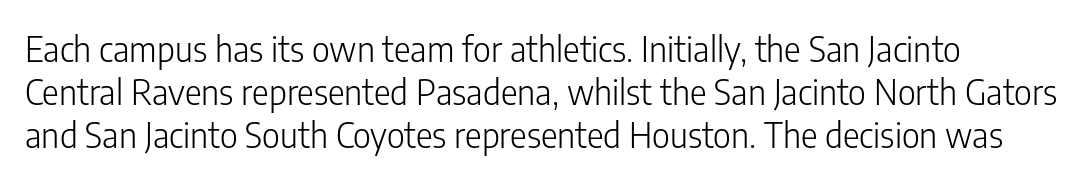
{"serif": "no", "italic": "no", "bold": "no", "weight": "light", "width": "condensed", "stroke_contrast": "low", "x_height": "medium", "monospaced": "no", "underline": "no", "line_spacing_ratio": 1.23, "letter_spacing": "normal", "letter_spacing_em": 0.0, "glyph_px": 35}
